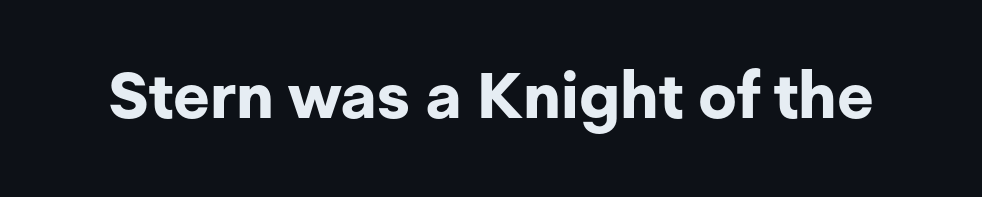
The image shows 64 px bold sans-serif type, upright; set normal letter spacing, not underlined; low stroke contrast and a medium x-height.
